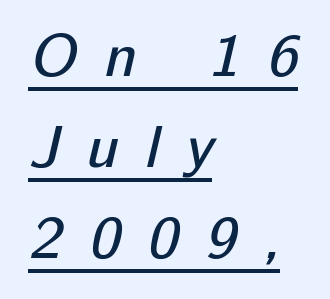
Q: Is the text bold? A: No.
Q: Is the typeface a serif or a sans-serif typeface? A: Sans-serif.
Q: Is the text underlined? A: Yes.
Q: How is the paragraph aligned? A: Left-aligned.
Q: Is the spacing between letters normal or unusually wide? A: Unusually wide.
Q: Is the spacing between lines tight, normal or loose? A: Normal.
Q: Width (condensed, normal, or wide)? A: Normal.
Q: Stroke contrast? A: Low.
Q: x-height? A: Medium.
Q: Monospaced? A: No.
